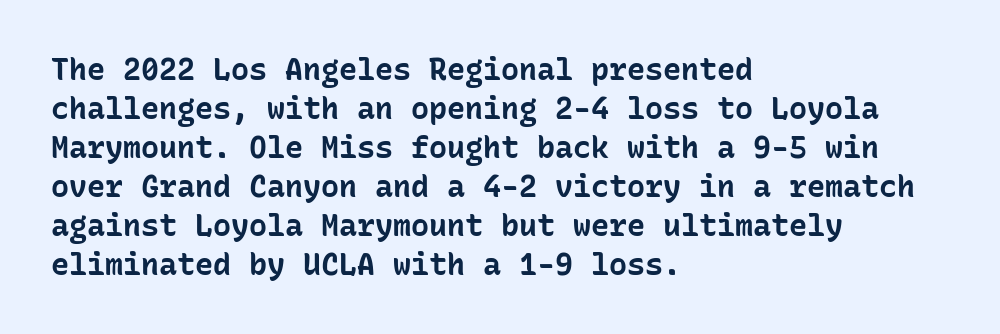
{"serif": "no", "italic": "no", "bold": "yes", "weight": "bold", "width": "normal", "stroke_contrast": "low", "x_height": "medium", "monospaced": "yes", "underline": "no", "align": "left", "line_spacing": "normal", "line_spacing_ratio": 1.3, "letter_spacing": "normal", "letter_spacing_em": 0.0, "glyph_px": 30}
